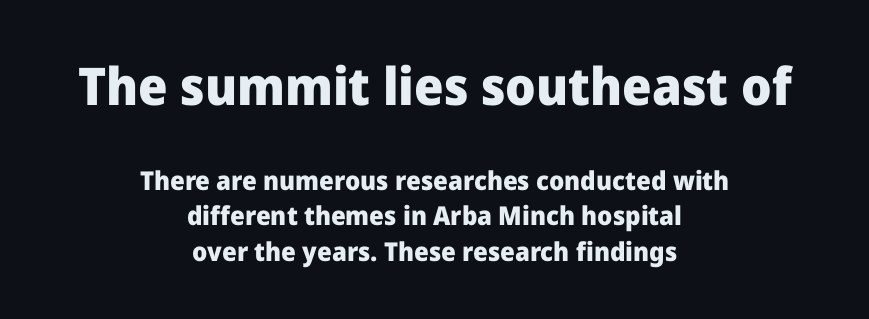
Q: Is the text bold? A: Yes.
Q: Is the text italic (slanted)? A: No, it is upright.
Q: Is the typeface a serif or a sans-serif typeface? A: Sans-serif.
Q: Is the text underlined? A: No.
Q: How is the paragraph aligned? A: Centered.
Q: Is the spacing between letters normal or unusually wide? A: Normal.
Q: Is the spacing between lines tight, normal or loose? A: Normal.
Q: Which block of text is set in a larger size, the first (top) or the second (bottom)? A: The first (top) one.
Q: Width (condensed, normal, or wide)? A: Normal.
Q: Stroke contrast? A: Low.
Q: x-height? A: Medium.
Q: Monospaced? A: No.
